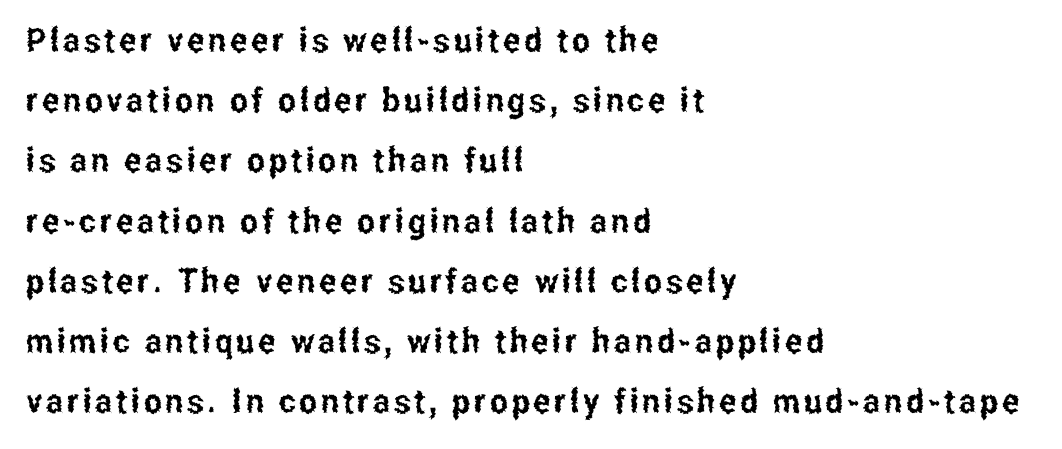
The image shows 34 px condensed sans-serif type, upright; set left-aligned, line spacing 1.77x, not underlined; low stroke contrast and a medium x-height.
